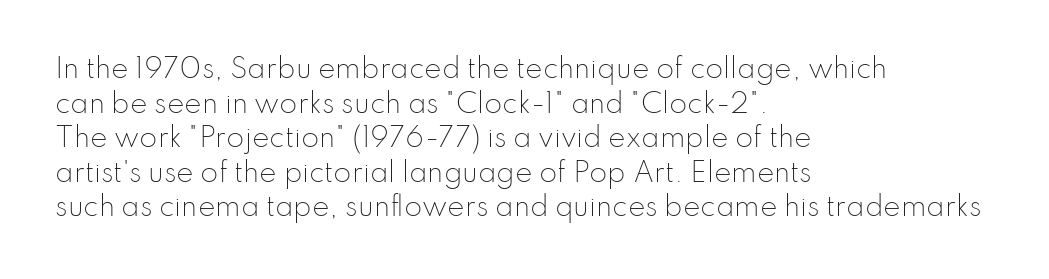
Q: Is the text bold? A: No.
Q: Is the text italic (slanted)? A: No, it is upright.
Q: Is the text underlined? A: No.
Q: How is the paragraph aligned? A: Left-aligned.
Q: Is the spacing between letters normal or unusually wide? A: Normal.
Q: Is the spacing between lines tight, normal or loose? A: Normal.
